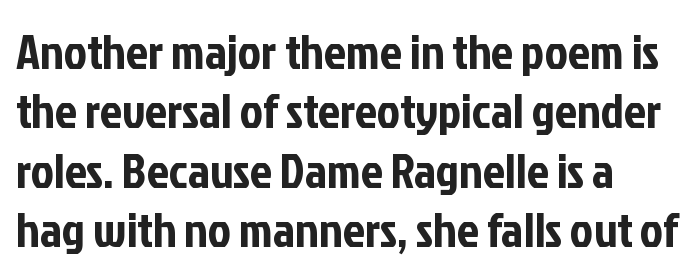
{"serif": "no", "italic": "no", "width": "condensed", "stroke_contrast": "low", "x_height": "medium", "monospaced": "no", "underline": "no", "align": "left", "line_spacing_ratio": 1.21, "letter_spacing": "normal", "letter_spacing_em": 0.0, "glyph_px": 49}
